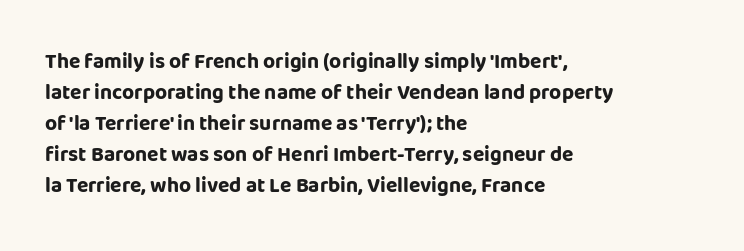
These lines keep a tight, regular rhythm from letter to letter. The typesetting leans heavy: a genuine bold. Line beginnings align vertically; line endings do not. If you drew a line through each stem, it would be perfectly vertical. Letters rest on an invisible, unmarked baseline.
